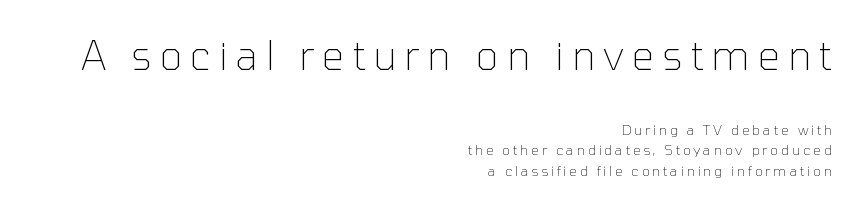
Check where the strokes stop: nothing finishes them off — pure sans. The rendering uses a moderate line-height, typical for paragraphs. A roman cut, with each character standing at attention. Stem width sits at or under what a default text font uses. Compared with a flush-left layout, this one pins lines to the opposite, right side.
